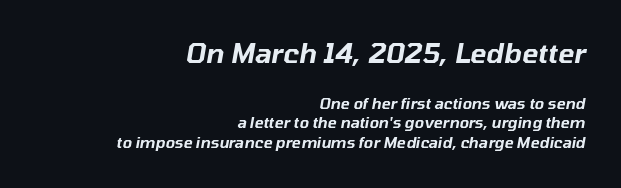
{"italic": "yes", "lean": "right", "slant_degrees": 10, "underline": "no", "align": "right", "line_spacing": "normal", "line_spacing_ratio": 1.33, "letter_spacing": "normal", "letter_spacing_em": 0.0, "larger_block": "first", "size_ratio": 1.8, "glyph_px": 27}
